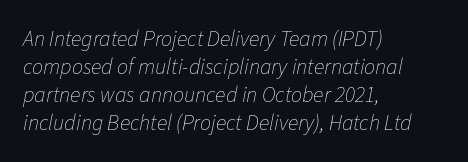
Q: Is the text bold? A: No.
Q: Is the text italic (slanted)? A: Yes, it leans right by about 11 degrees.
Q: Is the text underlined? A: No.
Q: How is the paragraph aligned? A: Left-aligned.
Q: Is the spacing between letters normal or unusually wide? A: Normal.
Q: Is the spacing between lines tight, normal or loose? A: Normal.
